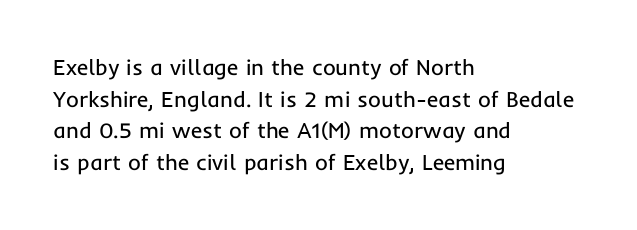
Q: Is the text bold? A: No.
Q: Is the text italic (slanted)? A: No, it is upright.
Q: Is the text underlined? A: No.
Q: How is the paragraph aligned? A: Left-aligned.
Q: Is the spacing between letters normal or unusually wide? A: Normal.
Q: Is the spacing between lines tight, normal or loose? A: Normal.
